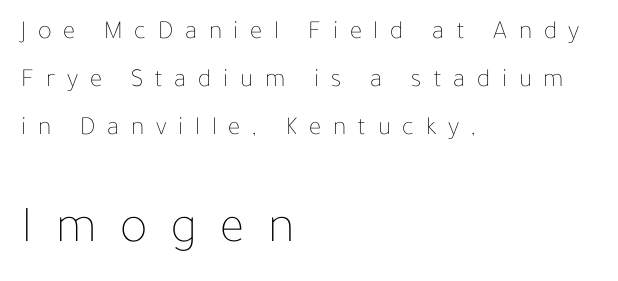
The image shows 52 px thin type, upright; set left-aligned, line spacing 1.85x, unusually wide letter spacing (+0.45 em), not underlined; the second (bottom) block is 2.0x larger; low stroke contrast and a medium x-height.
